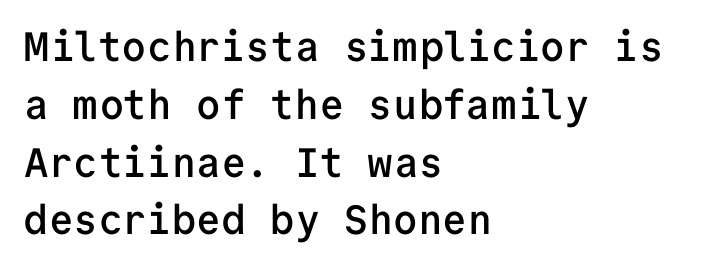
Q: Is the text bold? A: Semi-bold.
Q: Is the text italic (slanted)? A: No, it is upright.
Q: Is the typeface a serif or a sans-serif typeface? A: Sans-serif.
Q: Is the text underlined? A: No.
Q: How is the paragraph aligned? A: Left-aligned.
Q: Is the spacing between letters normal or unusually wide? A: Normal.
Q: Is the spacing between lines tight, normal or loose? A: Normal.
Q: Width (condensed, normal, or wide)? A: Normal.
Q: Stroke contrast? A: Low.
Q: x-height? A: Medium.
Q: Monospaced? A: Yes.
